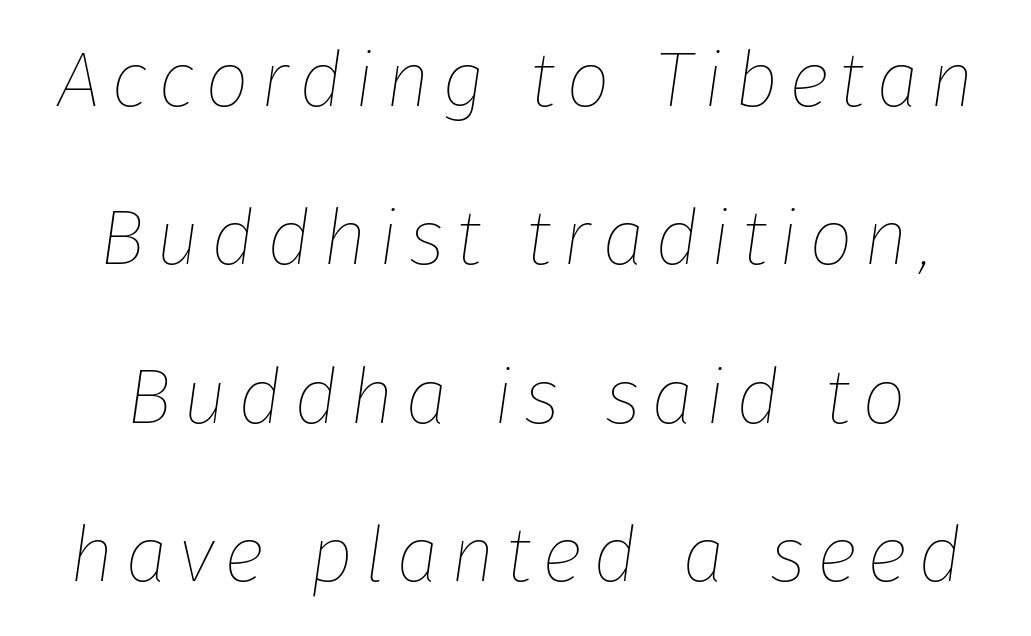
Q: Is the text bold? A: No.
Q: Is the text italic (slanted)? A: Yes, it leans right by about 8 degrees.
Q: Is the text underlined? A: No.
Q: Is the spacing between lines tight, normal or loose? A: Loose.
Q: Width (condensed, normal, or wide)? A: Normal.
Q: Stroke contrast? A: Low.
Q: x-height? A: Medium.
Q: Monospaced? A: No.
